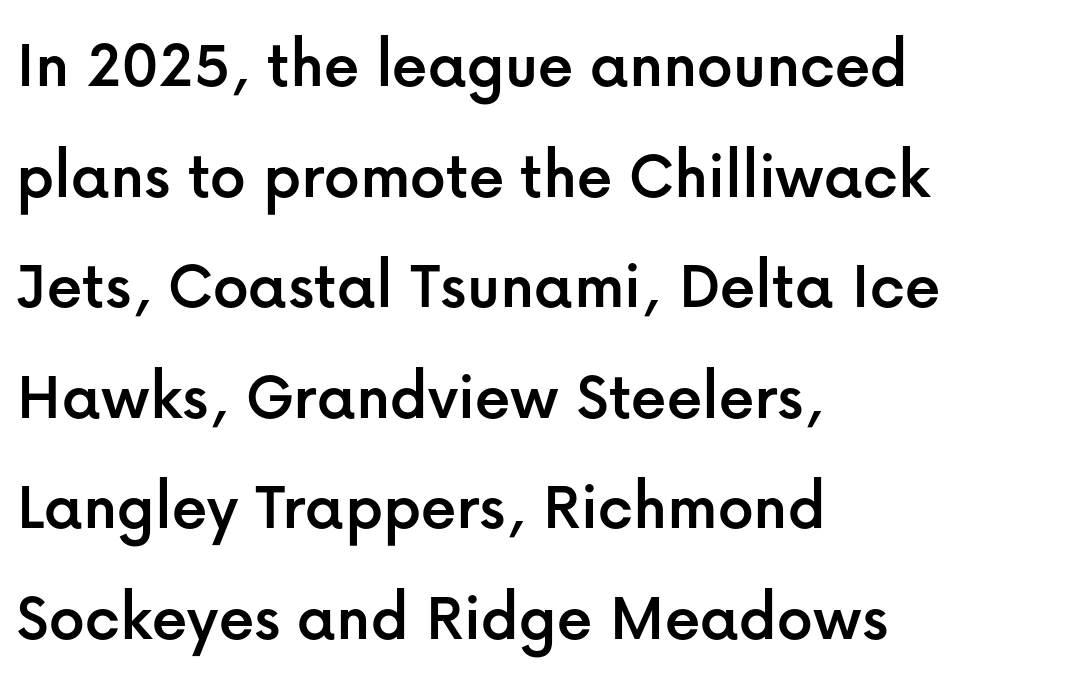
The axis of the letterforms is exactly vertical. What's the leading like? Ordinary, nothing unusual. Font category for this specimen: sans-serif. Visually the block forms a straight wall on the left and a jagged coastline on the right. Here the designer chose a conventional face with non-uniform glyph widths. The letterforms sit shoulder to shoulder at normal distance.
